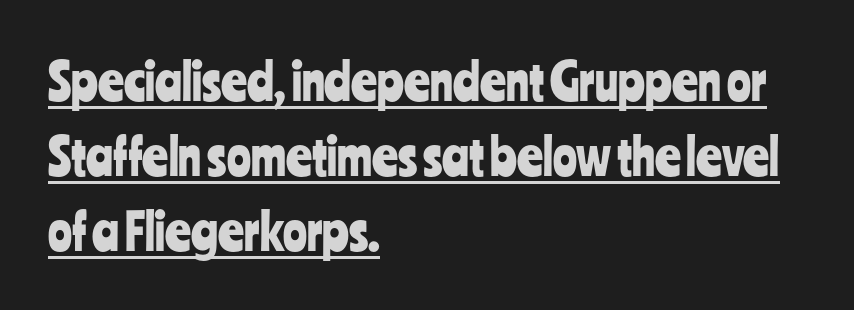
The image shows 50 px condensed sans-serif type, upright; set left-aligned, normal line spacing (1.5x), normal letter spacing, underlined; low stroke contrast and a medium x-height.
